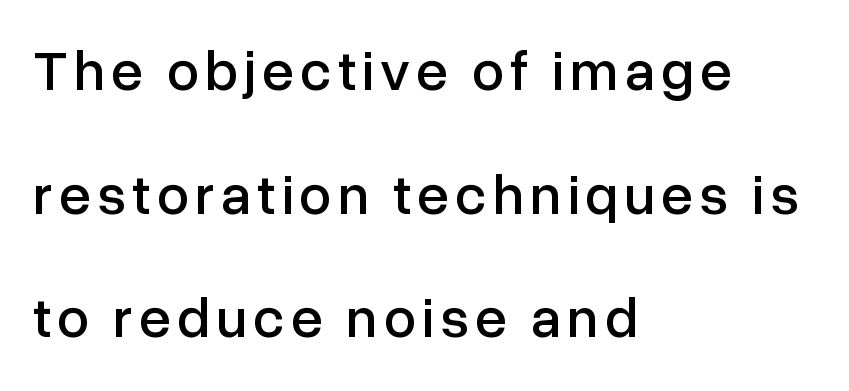
The image shows 57 px sans-serif type, upright; set left-aligned, loose line spacing (2.17x), not underlined; low stroke contrast and a medium x-height.
